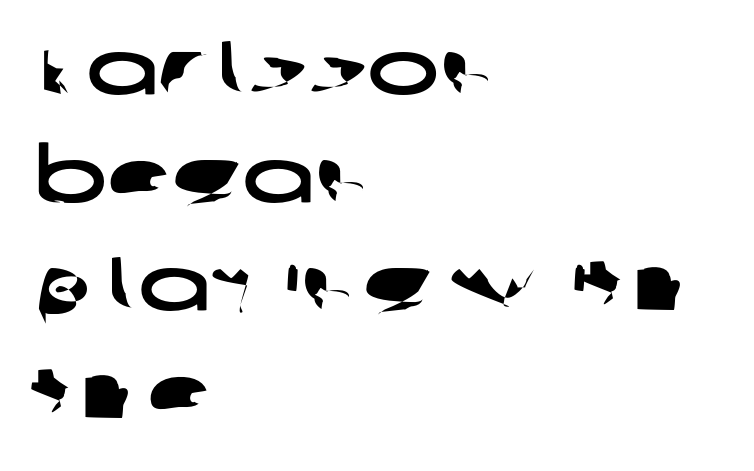
The image shows 76 px wide sans-serif type; set left-aligned, normal line spacing (1.42x), normal letter spacing, not underlined; low stroke contrast and a large x-height.
